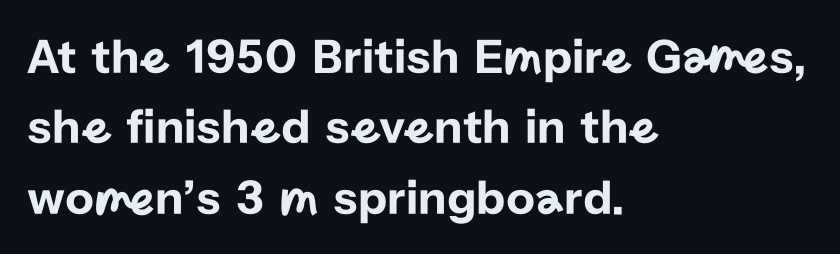
Q: Is the text italic (slanted)? A: No, it is upright.
Q: Is the typeface a serif or a sans-serif typeface? A: Sans-serif.
Q: Is the text underlined? A: No.
Q: How is the paragraph aligned? A: Left-aligned.
Q: Is the spacing between letters normal or unusually wide? A: Normal.
Q: Is the spacing between lines tight, normal or loose? A: Normal.
Q: Width (condensed, normal, or wide)? A: Normal.
Q: Stroke contrast? A: Low.
Q: x-height? A: Medium.
Q: Monospaced? A: No.
